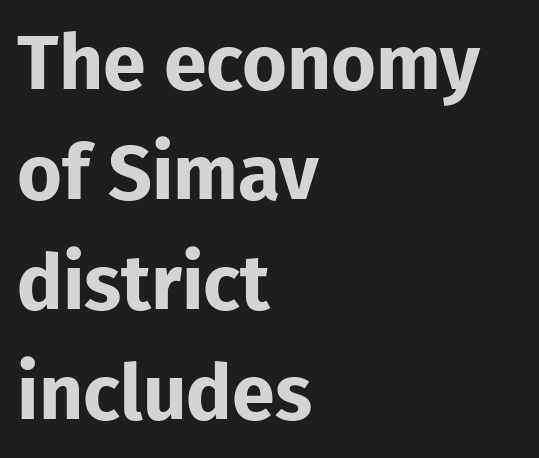
I'd describe the lettering as bold — thick and assertive. The string is rendered with underlining switched off. No feet cap the strokes, marking this as sans-serif type. Spacing between characters is what you'd get straight out of the box.
